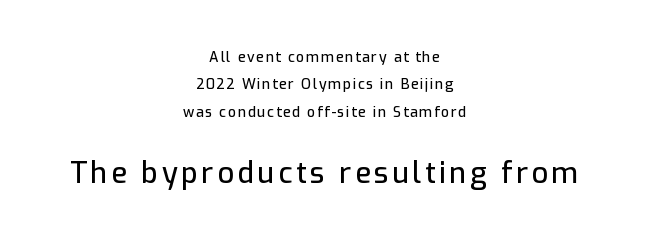
Q: Is the text italic (slanted)? A: No, it is upright.
Q: Is the typeface a serif or a sans-serif typeface? A: Sans-serif.
Q: Is the text underlined? A: No.
Q: How is the paragraph aligned? A: Centered.
Q: Is the spacing between lines tight, normal or loose? A: Loose.
Q: Which block of text is set in a larger size, the first (top) or the second (bottom)? A: The second (bottom) one.
Q: Width (condensed, normal, or wide)? A: Normal.
Q: Stroke contrast? A: Low.
Q: x-height? A: Medium.
Q: Monospaced? A: No.
